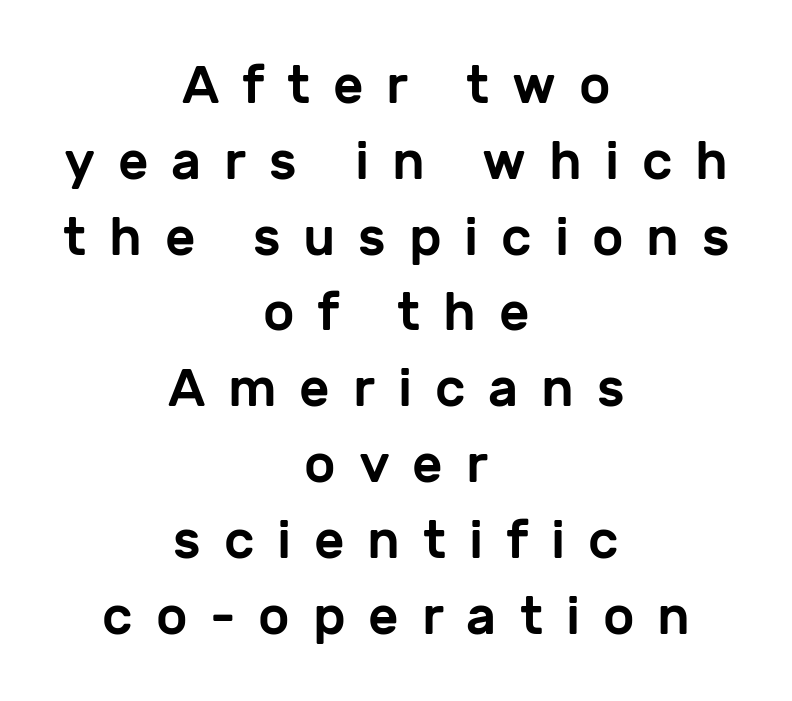
{"serif": "no", "italic": "no", "width": "normal", "stroke_contrast": "low", "x_height": "medium", "monospaced": "no", "underline": "no", "align": "center", "line_spacing": "normal", "line_spacing_ratio": 1.43, "letter_spacing": "wide", "letter_spacing_em": 0.43, "glyph_px": 53}
